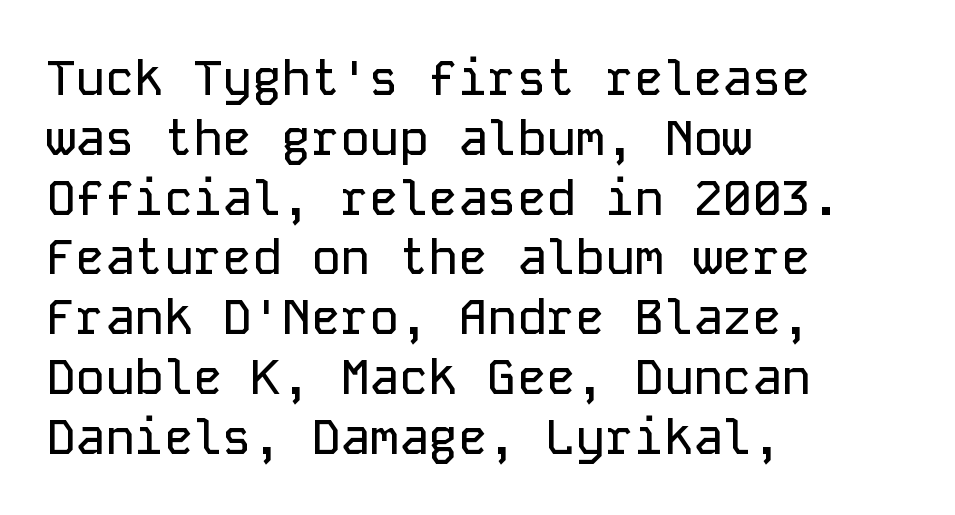
{"serif": "no", "italic": "no", "width": "normal", "stroke_contrast": "low", "x_height": "medium", "monospaced": "yes", "underline": "no", "align": "left", "line_spacing_ratio": 1.22, "letter_spacing": "normal", "letter_spacing_em": 0.0, "glyph_px": 49}
